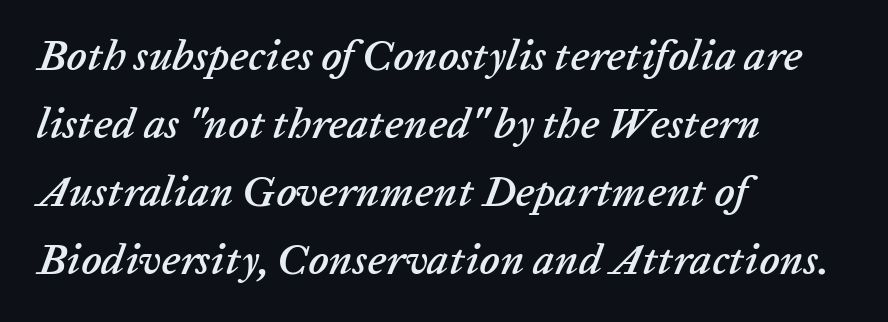
{"italic": "yes", "lean": "right", "slant_degrees": 20, "width": "normal", "stroke_contrast": "low", "x_height": "medium", "monospaced": "no", "underline": "no", "align": "left", "line_spacing": "normal", "line_spacing_ratio": 1.58, "letter_spacing": "normal", "letter_spacing_em": 0.0, "glyph_px": 43}
